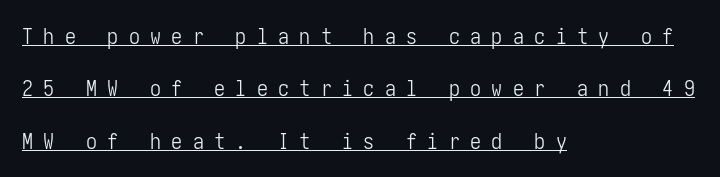
Q: Is the text bold? A: No.
Q: Is the text italic (slanted)? A: No, it is upright.
Q: Is the text underlined? A: Yes.
Q: How is the paragraph aligned? A: Left-aligned.
Q: Is the spacing between letters normal or unusually wide? A: Unusually wide.
Q: Is the spacing between lines tight, normal or loose? A: Loose.
